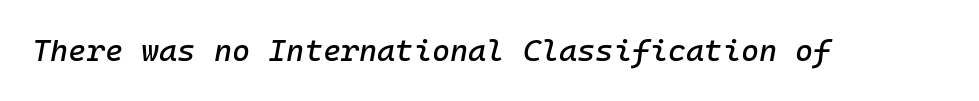
Every character sits at an angle, as italics do. The zone under the glyphs is completely vacant. The passage shown has conventional tracking throughout. Do the characters align in a grid? Yes, the font is monospaced.
